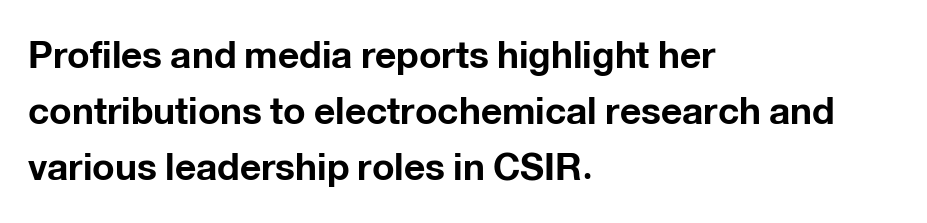
The image shows 37 px bold sans-serif type, upright; set left-aligned, normal line spacing (1.51x), normal letter spacing, not underlined; low stroke contrast and a medium x-height.
